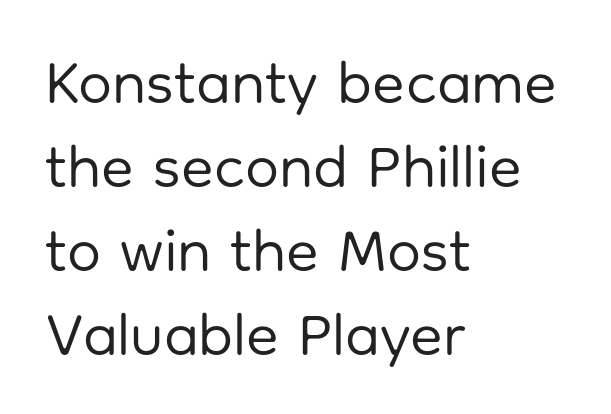
Vertical stems look standard width or narrower in stroke. The passage shown is typed in a proportional face where columns would drift. The space beneath each line is pristine and unruled. Does the leading feel generous? No, just average. The designer went with a sans here, leaving each stem footless. The letterforms sit shoulder to shoulder at normal distance.
